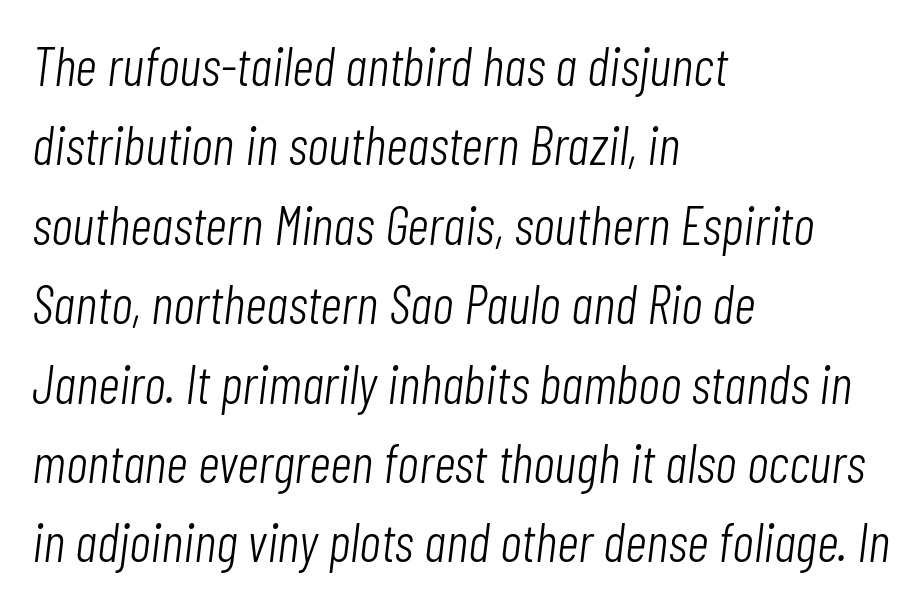
The image shows 54 px light, condensed type, italic (leaning right); set left-aligned, normal line spacing (1.47x), normal letter spacing, not underlined; low stroke contrast and a medium x-height.
